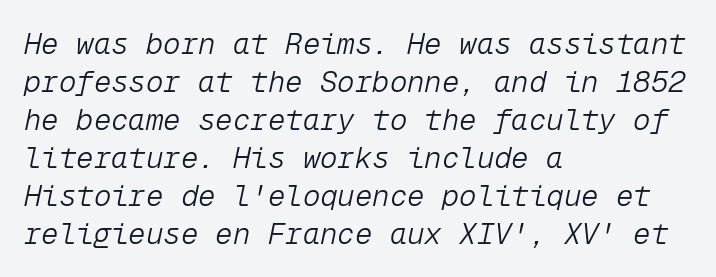
The lines in this sample share a left origin and differ only in where they stop. A bare baseline throughout the passage. Is this a heavy cut? Hardly; it is regular or lighter. The passage shown is typed in a monospace face where columns stay perfectly aligned. The passage shown stacks its lines at a standard gap.
